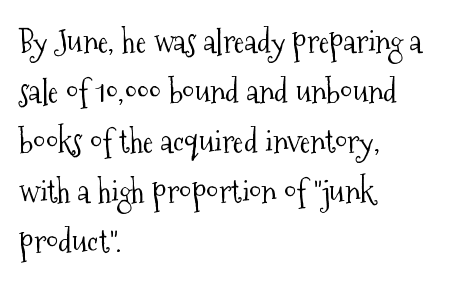
{"serif": "yes", "italic": "no", "bold": "no", "weight": "light", "width": "condensed", "stroke_contrast": "medium", "x_height": "medium", "monospaced": "no", "underline": "no", "align": "left", "line_spacing": "normal", "line_spacing_ratio": 1.56, "letter_spacing": "normal", "letter_spacing_em": 0.0, "glyph_px": 32}
